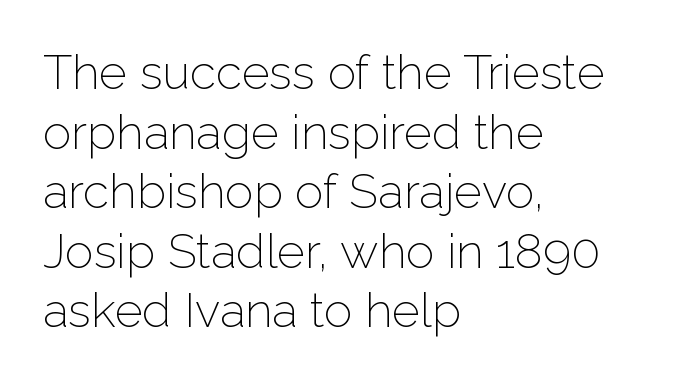
{"serif": "no", "italic": "no", "bold": "no", "weight": "light", "width": "normal", "stroke_contrast": "low", "x_height": "medium", "monospaced": "no", "underline": "no", "align": "left", "line_spacing_ratio": 1.24, "letter_spacing": "normal", "letter_spacing_em": 0.0, "glyph_px": 48}
